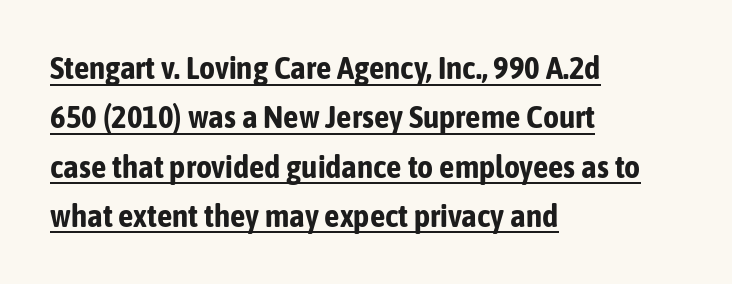
The image shows 31 px bold, condensed sans-serif type, upright; set left-aligned, normal line spacing (1.59x), normal letter spacing, underlined; low stroke contrast and a medium x-height.
